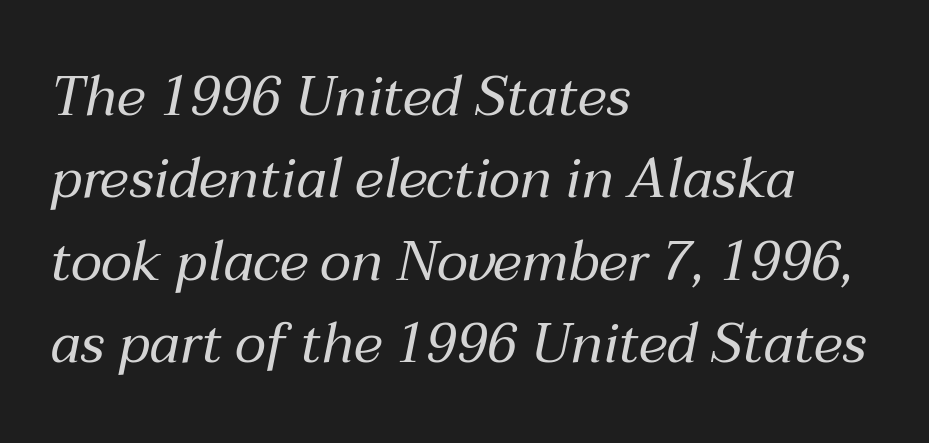
Notice how the passage keeps a crisp vertical edge on the left only. No letter is thick-stroked: the sample isn't bold. Compared with ordinary roman type, these characters are visibly tilted. Tracking value appears to be zero — textbook default spacing.
